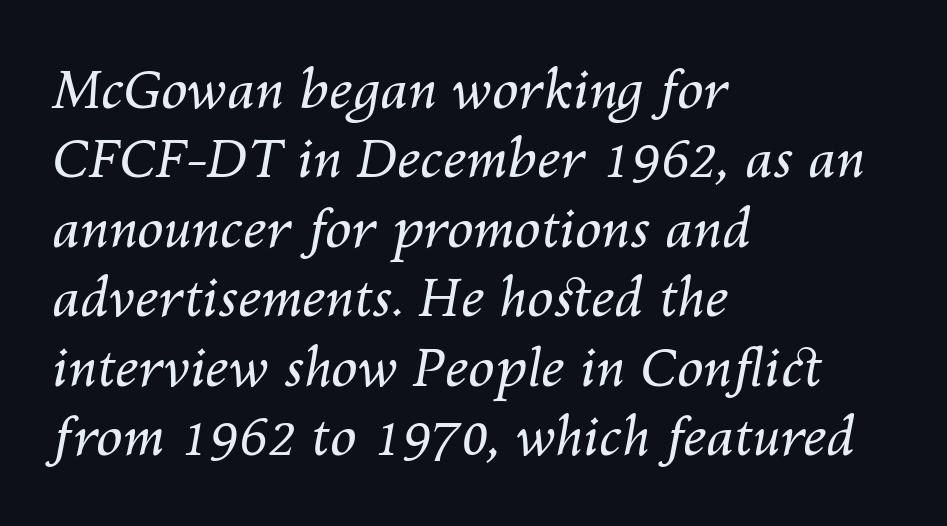
Reading down the block, your eye returns to a fixed left position each line. The words here are not underlined. The letters advance in unequal steps, a hallmark of proportional type. No extra tracking has been applied to these lines.
